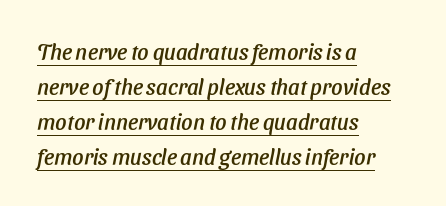
The block of text has a typical density, with ordinary space between rows. How are the letters spaced? Ordinarily, with no added tracking. Decoration check: the copy is underlined. All the whitespace from short lines collects on the right.
